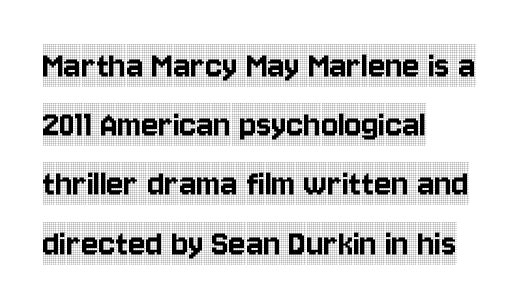
Designer's note — italics off, roman on. Words appear dense and cohesive because spacing is normal. Decoration check: the copy has no underline. These lines sit exactly where default settings would place them. Examine the stroke ends and you'll spot serifs.
